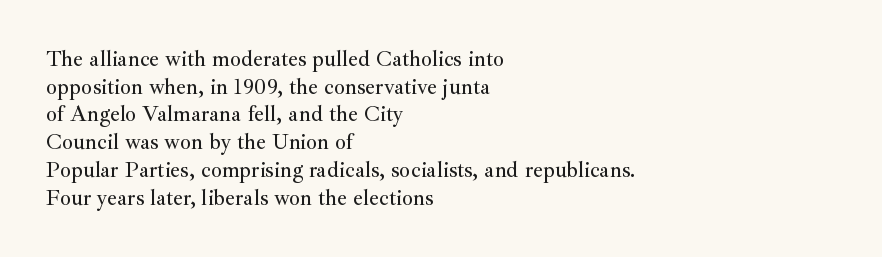
Regarding leading, the lines here are spaced in the standard way. The space beneath each line is pristine and unruled. Tracking value appears to be zero — textbook default spacing. The setting favours the left margin, as ordinary paragraphs usually do.
